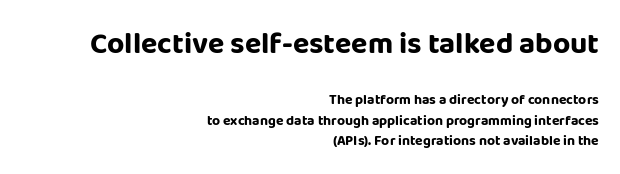
{"serif": "no", "italic": "no", "bold": "yes", "weight": "bold", "width": "normal", "stroke_contrast": "low", "x_height": "large", "monospaced": "no", "underline": "no", "align": "right", "line_spacing": "normal", "line_spacing_ratio": 1.47, "letter_spacing": "normal", "letter_spacing_em": 0.0, "larger_block": "first", "size_ratio": 2.14, "glyph_px": 30}
